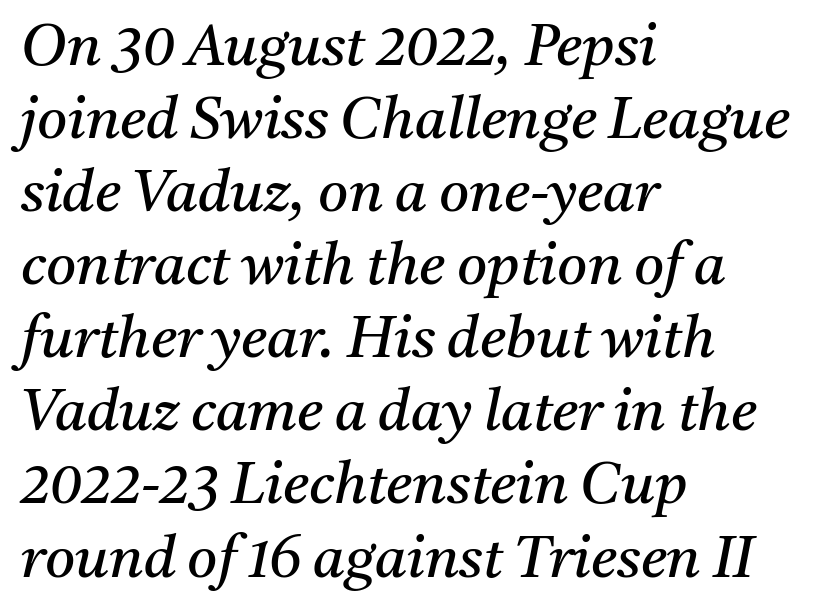
Q: Is the text bold? A: No.
Q: Is the text italic (slanted)? A: Yes, it leans right by about 11 degrees.
Q: Is the typeface a serif or a sans-serif typeface? A: Serif.
Q: Is the text underlined? A: No.
Q: How is the paragraph aligned? A: Left-aligned.
Q: Is the spacing between letters normal or unusually wide? A: Normal.
Q: Is the spacing between lines tight, normal or loose? A: Normal.
Q: Width (condensed, normal, or wide)? A: Normal.
Q: Stroke contrast? A: Medium.
Q: x-height? A: Medium.
Q: Monospaced? A: No.
